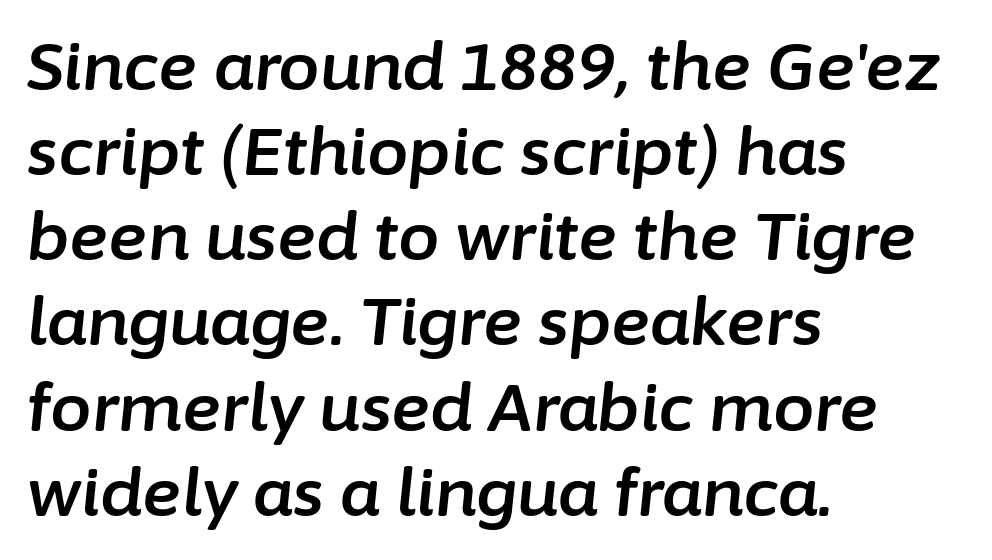
{"italic": "yes", "lean": "right", "slant_degrees": 6, "width": "normal", "stroke_contrast": "low", "x_height": "medium", "monospaced": "no", "underline": "no", "align": "left", "line_spacing": "normal", "line_spacing_ratio": 1.29, "letter_spacing": "normal", "letter_spacing_em": 0.0, "glyph_px": 66}
